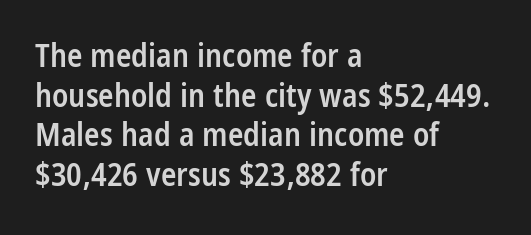
Q: Is the text bold? A: Semi-bold.
Q: Is the text italic (slanted)? A: No, it is upright.
Q: Is the typeface a serif or a sans-serif typeface? A: Sans-serif.
Q: Is the text underlined? A: No.
Q: How is the paragraph aligned? A: Left-aligned.
Q: Is the spacing between letters normal or unusually wide? A: Normal.
Q: Width (condensed, normal, or wide)? A: Condensed.
Q: Stroke contrast? A: Low.
Q: x-height? A: Large.
Q: Monospaced? A: No.
